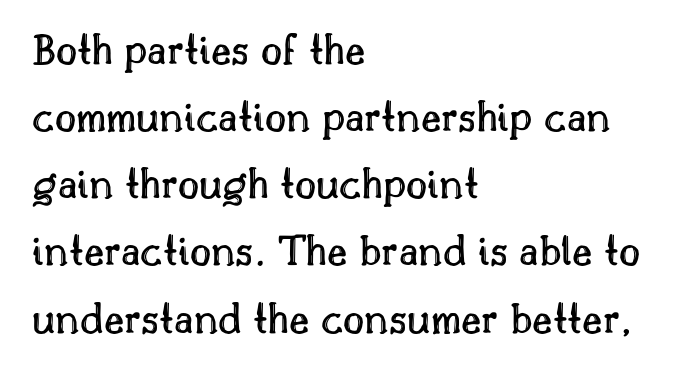
The passage shown has conventional tracking throughout. Horizontally, the lines are justified to the leading edge only. These lines are rendered in a variable-pitch font. Quick note: not italic, upright. Notice how descenders clear the ascenders below comfortably — that's standard leading.
